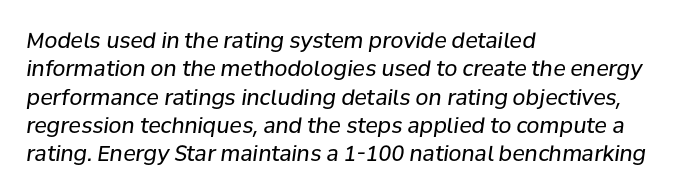
{"italic": "yes", "lean": "right", "slant_degrees": 8, "bold": "no", "underline": "no", "align": "left", "line_spacing": "normal", "line_spacing_ratio": 1.35, "letter_spacing": "normal", "letter_spacing_em": 0.0, "glyph_px": 21}
